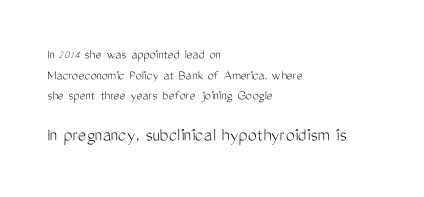
Which margin do the lines hug? The left one — the right edge is uneven. Descender tails drop into unmarked territory. The passage shown stacks its lines at a standard gap. Ordinary non-slanted type is in use. Think standard paragraph weight, or any step lighter than that.
